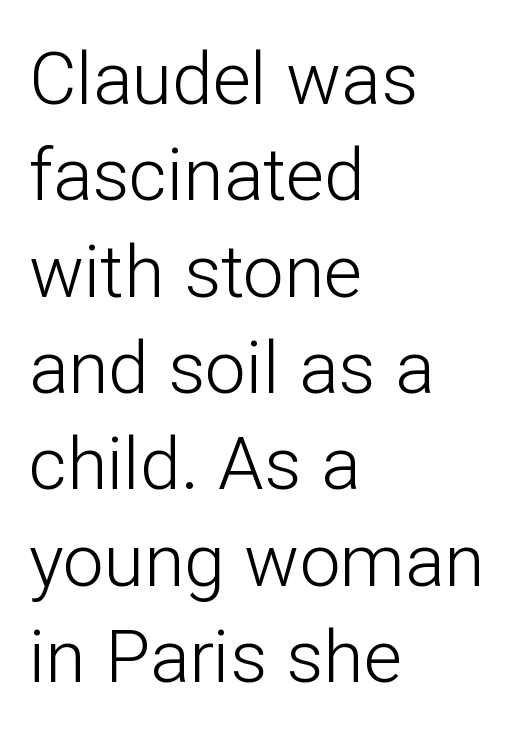
Quick note: underline off. A typesetter would call this proportional, since set widths differ per character. Line starts are locked; line ends wander. Rows of type keep a routine distance in the vertical direction. Every character sits straight up, as roman type does. Heaviness? Minimal to ordinary, like unemphasized prose.
